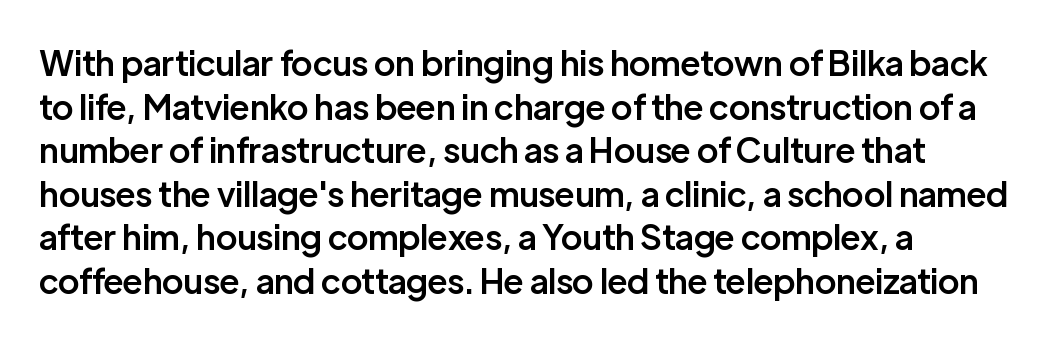
{"serif": "no", "italic": "no", "bold": "semi", "weight": "semibold", "width": "normal", "stroke_contrast": "low", "x_height": "medium", "monospaced": "no", "underline": "no", "align": "left", "line_spacing": "normal", "line_spacing_ratio": 1.28, "letter_spacing": "normal", "letter_spacing_em": 0.0, "glyph_px": 34}
